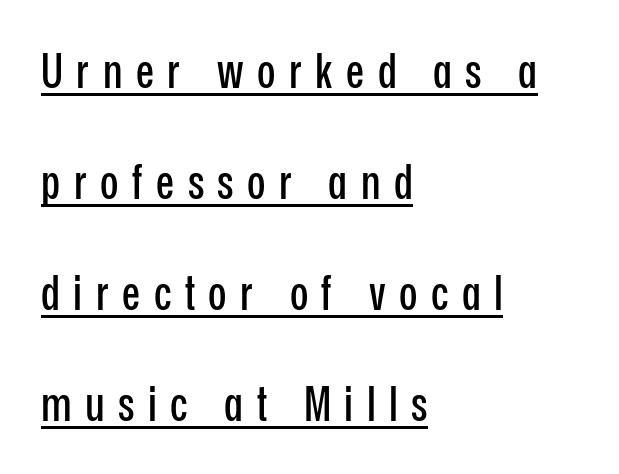
Like a heading marked for emphasis, these lines bear an underscore. The paragraph has a hard left edge and a soft right edge. Quick note: not italic, upright. Tracking here is generous; glyphs stand well apart from one another. Spacing verdict: proportional, widths tailored to each character.
